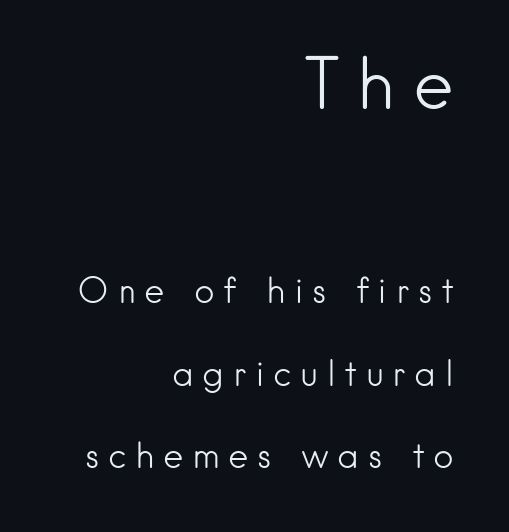
Q: Is the text bold? A: No.
Q: Is the text italic (slanted)? A: No, it is upright.
Q: Is the typeface a serif or a sans-serif typeface? A: Sans-serif.
Q: Is the text underlined? A: No.
Q: How is the paragraph aligned? A: Right-aligned.
Q: Is the spacing between letters normal or unusually wide? A: Unusually wide.
Q: Is the spacing between lines tight, normal or loose? A: Loose.
Q: Which block of text is set in a larger size, the first (top) or the second (bottom)? A: The first (top) one.
Q: Width (condensed, normal, or wide)? A: Normal.
Q: Stroke contrast? A: Low.
Q: x-height? A: Small.
Q: Monospaced? A: No.
